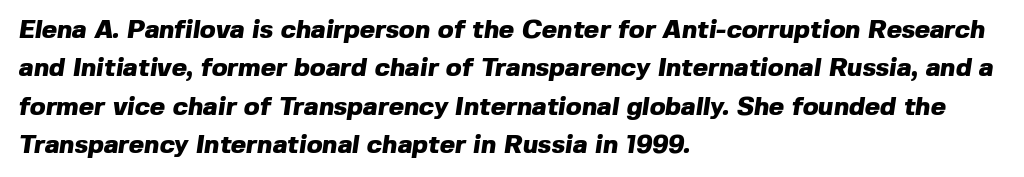
Check the space under the baseline: it is left empty. Spacing between characters is what you'd get straight out of the box. If you measured baseline to baseline, you'd find a middling distance. As a designer I'd log this as weight 700, bold. The paragraph shown leans on its left margin.
